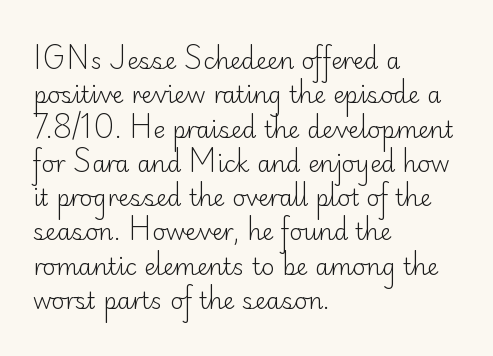
Q: Is the text bold? A: No.
Q: Is the text italic (slanted)? A: No, it is upright.
Q: Is the text underlined? A: No.
Q: How is the paragraph aligned? A: Left-aligned.
Q: Is the spacing between letters normal or unusually wide? A: Normal.
Q: Is the spacing between lines tight, normal or loose? A: Normal.
